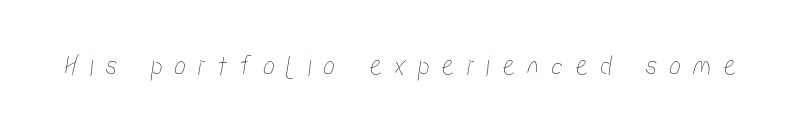
{"width": "condensed", "stroke_contrast": "low", "x_height": "medium", "monospaced": "no", "underline": "no", "letter_spacing": "wide", "letter_spacing_em": 0.39, "glyph_px": 30}
